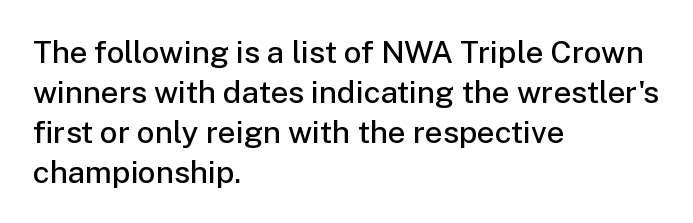
{"serif": "no", "italic": "no", "bold": "semi", "weight": "semibold", "width": "normal", "stroke_contrast": "low", "x_height": "medium", "monospaced": "no", "underline": "no", "align": "left", "line_spacing": "normal", "line_spacing_ratio": 1.29, "letter_spacing": "normal", "letter_spacing_em": 0.0, "glyph_px": 31}
